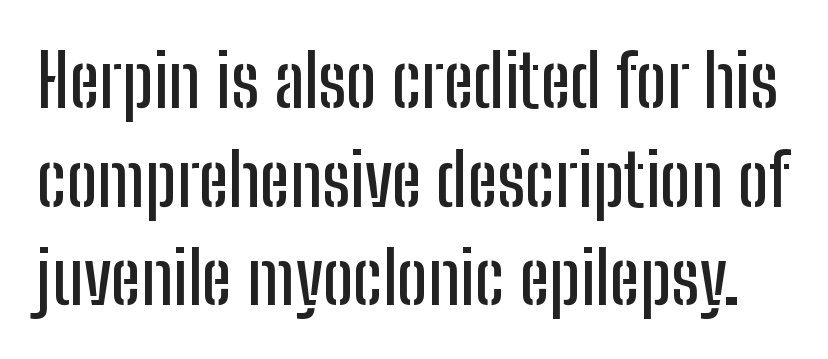
The image shows 72 px condensed sans-serif type, upright; set normal line spacing (1.37x), normal letter spacing, not underlined; low stroke contrast and a medium x-height.
